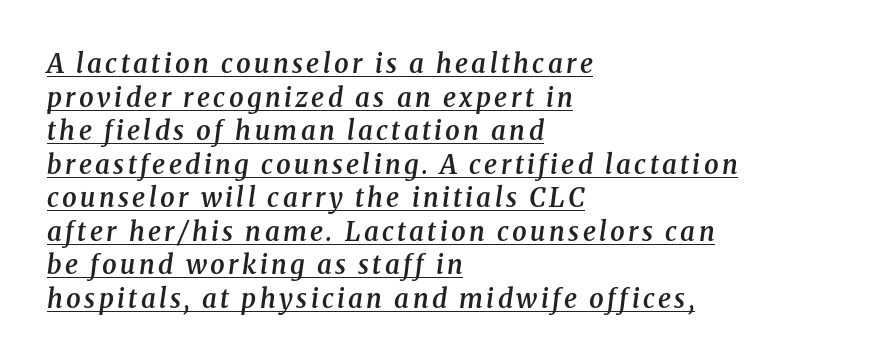
The image shows 26 px text type, italic (leaning right); set left-aligned, normal line spacing (1.29x), underlined.
